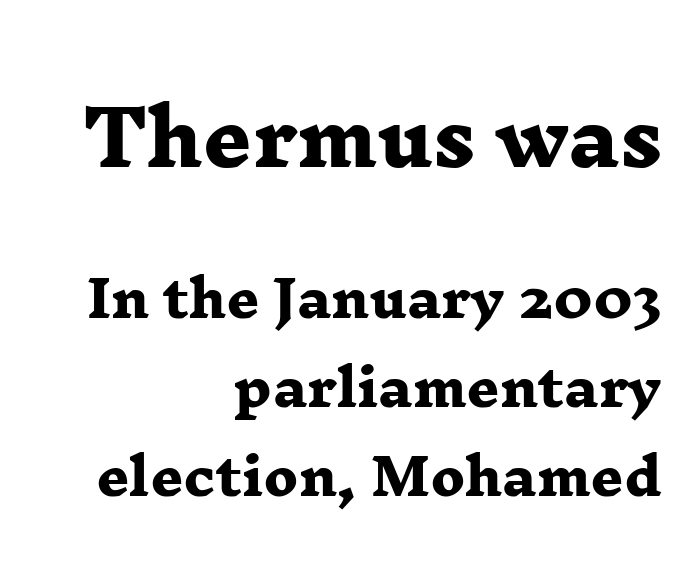
Letters rest on an invisible, unmarked baseline. The block sitting higher on the canvas is the one with enlarged characters. In terms of letterform style, serifs are clearly present. In terms of letterspacing, this is plain default setting.
